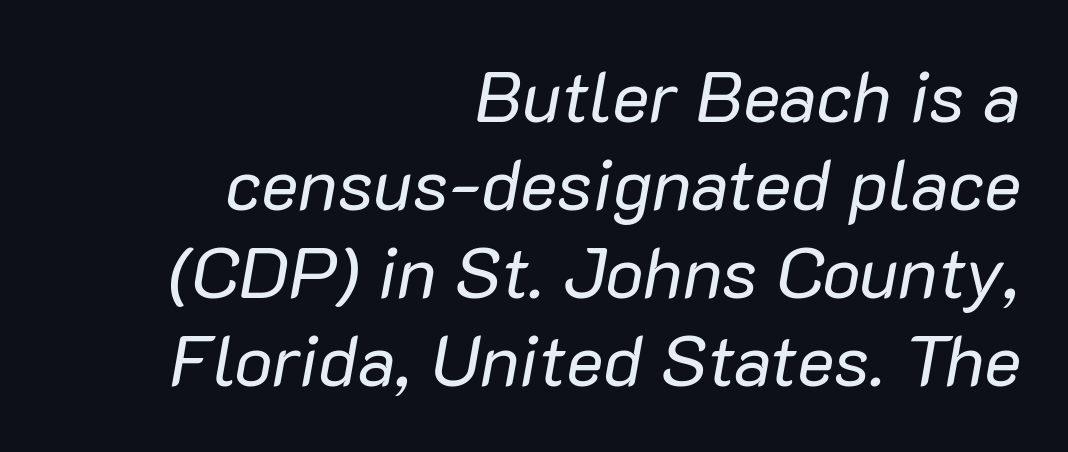
{"italic": "yes", "lean": "right", "slant_degrees": 10, "bold": "no", "weight": "regular", "width": "normal", "stroke_contrast": "low", "x_height": "medium", "monospaced": "no", "underline": "no", "align": "right", "line_spacing_ratio": 1.24, "letter_spacing": "normal", "letter_spacing_em": 0.0, "glyph_px": 71}
